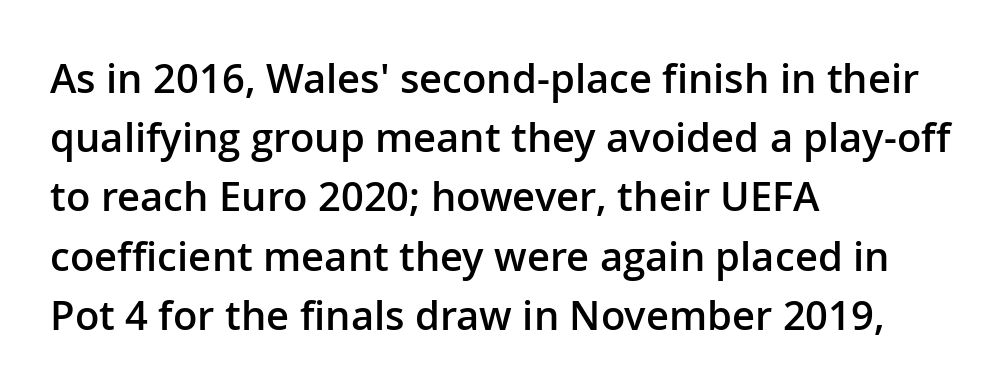
Q: Is the text bold? A: Semi-bold.
Q: Is the text italic (slanted)? A: No, it is upright.
Q: Is the typeface a serif or a sans-serif typeface? A: Sans-serif.
Q: Is the text underlined? A: No.
Q: How is the paragraph aligned? A: Left-aligned.
Q: Is the spacing between letters normal or unusually wide? A: Normal.
Q: Is the spacing between lines tight, normal or loose? A: Normal.
Q: Width (condensed, normal, or wide)? A: Normal.
Q: Stroke contrast? A: Low.
Q: x-height? A: Medium.
Q: Monospaced? A: No.
